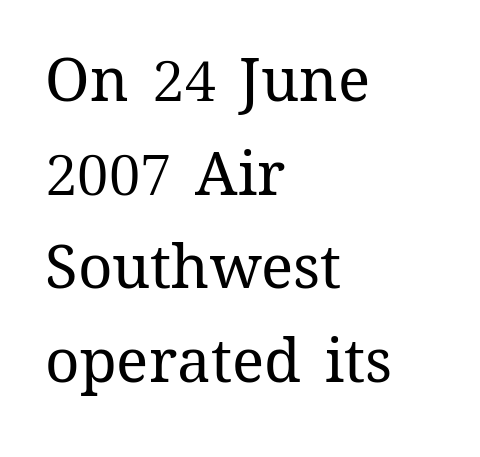
{"italic": "no", "bold": "no", "weight": "regular", "width": "normal", "stroke_contrast": "medium", "x_height": "medium", "monospaced": "no", "underline": "no", "align": "left", "line_spacing": "normal", "line_spacing_ratio": 1.56, "letter_spacing": "normal", "letter_spacing_em": 0.0, "glyph_px": 60}
